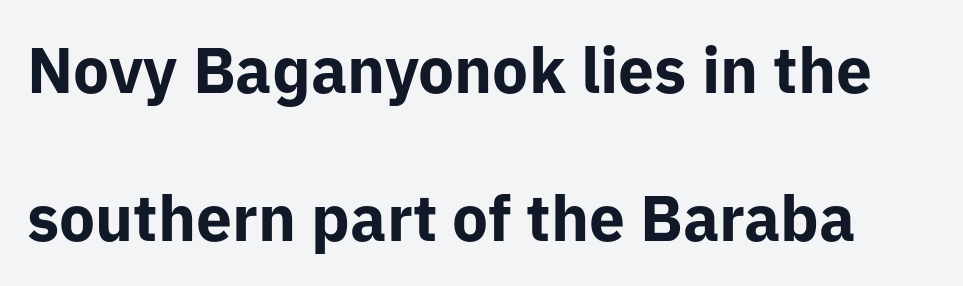
{"serif": "no", "italic": "no", "bold": "yes", "weight": "bold", "width": "normal", "stroke_contrast": "low", "x_height": "medium", "monospaced": "no", "underline": "no", "line_spacing": "loose", "line_spacing_ratio": 2.31, "letter_spacing": "normal", "letter_spacing_em": 0.0, "glyph_px": 64}
